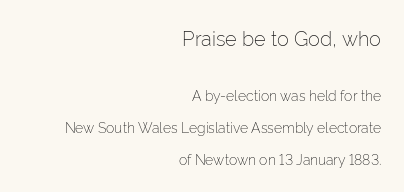
Scale decreases going downward across the two blocks. You could fit nearly another row in the gap between these rows. The paragraph shown leans on its right margin. The type is set solid horizontally, with unmodified tracking. Descenders are the only things crossing below the line.
